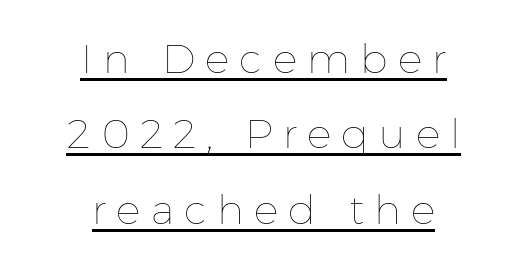
The rendering uses natural spacing where letterforms have individual widths. The specimen reads as upright at a glance. The typesetter has applied underlining to the passage shown. Here the glyphs are tracked loosely, breaking word shapes into spaced letters.
